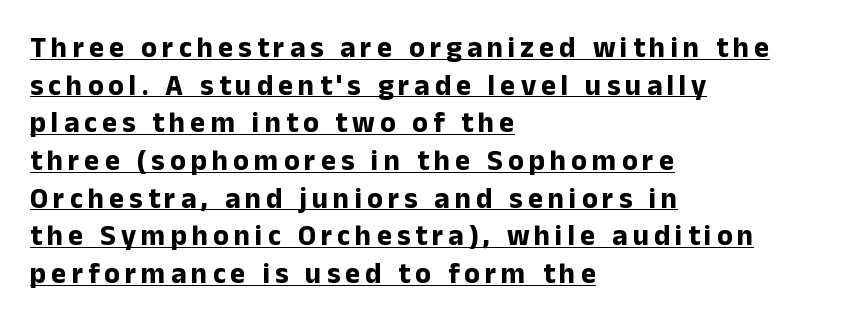
Summary of weight: heavy, a full bold. A classic flush-left, rag-right setting is used for this passage. This is the regular roman posture of the typeface. You could not count columns in this text — the font is proportionally spaced.
